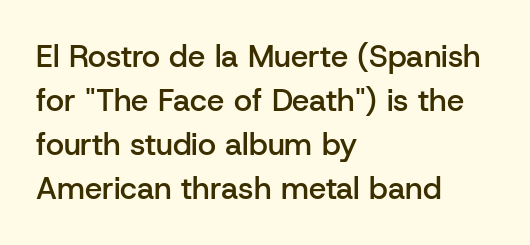
Q: Is the text bold? A: Semi-bold.
Q: Is the text italic (slanted)? A: No, it is upright.
Q: Is the typeface a serif or a sans-serif typeface? A: Sans-serif.
Q: Is the text underlined? A: No.
Q: How is the paragraph aligned? A: Left-aligned.
Q: Is the spacing between letters normal or unusually wide? A: Normal.
Q: Is the spacing between lines tight, normal or loose? A: Normal.
Q: Width (condensed, normal, or wide)? A: Normal.
Q: Stroke contrast? A: Low.
Q: x-height? A: Medium.
Q: Monospaced? A: No.
